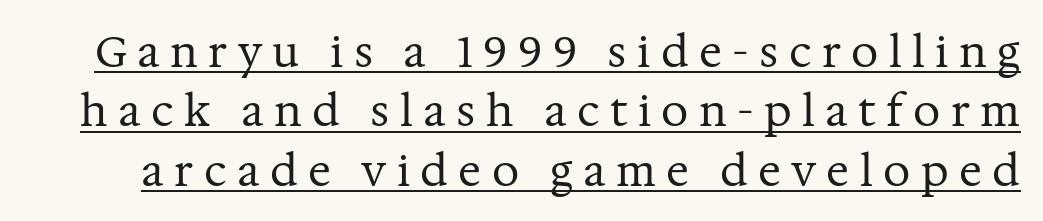
Yep, those are serifs on the letters. Interline gaps are of average width in this sample. On a weight scale, this lands at 450 or below. Is this a fixed-width face? No — the glyphs have proportional, varying widths. Vertical strokes here are truly vertical.
